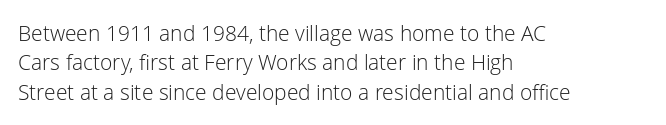
A clean baseline with only descenders dipping below it. If you drew a line through each stem, it would be perfectly vertical. Honestly, the row spacing looks completely unremarkable. Is this a heavy cut? Hardly; it is regular or lighter.
